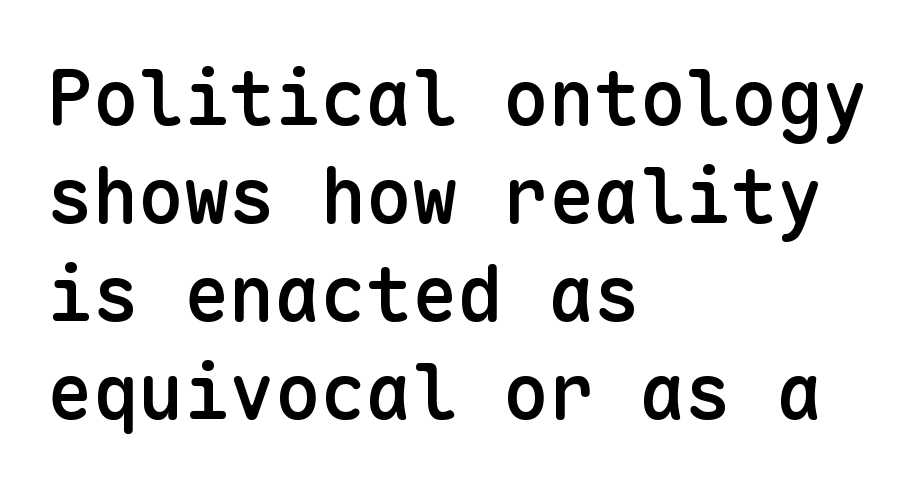
{"serif": "no", "italic": "no", "bold": "semi", "weight": "semibold", "width": "normal", "stroke_contrast": "low", "x_height": "medium", "monospaced": "yes", "underline": "no", "align": "left", "line_spacing": "normal", "line_spacing_ratio": 1.29, "letter_spacing": "normal", "letter_spacing_em": 0.0, "glyph_px": 76}
